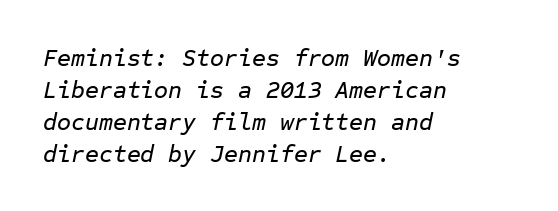
The image shows 24 px text type, italic (leaning right); set left-aligned, normal line spacing (1.33x), normal letter spacing, not underlined.
